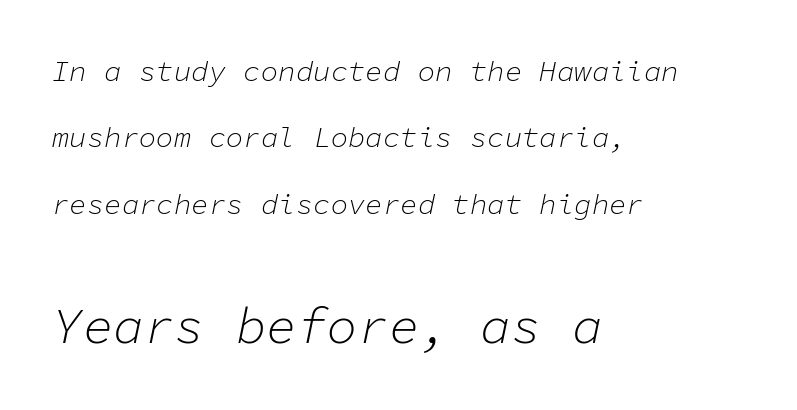
Q: Is the text bold? A: No.
Q: Is the text italic (slanted)? A: Yes, it leans right by about 11 degrees.
Q: Is the text underlined? A: No.
Q: How is the paragraph aligned? A: Left-aligned.
Q: Is the spacing between letters normal or unusually wide? A: Normal.
Q: Is the spacing between lines tight, normal or loose? A: Loose.
Q: Which block of text is set in a larger size, the first (top) or the second (bottom)? A: The second (bottom) one.
Q: Width (condensed, normal, or wide)? A: Normal.
Q: Stroke contrast? A: Low.
Q: x-height? A: Medium.
Q: Monospaced? A: Yes.
